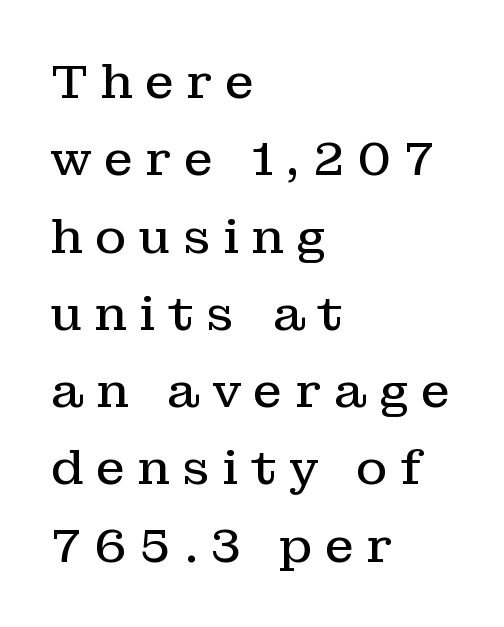
{"serif": "yes", "italic": "no", "bold": "no", "weight": "regular", "width": "normal", "stroke_contrast": "low", "x_height": "medium", "monospaced": "no", "underline": "no", "align": "left", "line_spacing": "normal", "line_spacing_ratio": 1.61, "letter_spacing": "wide", "letter_spacing_em": 0.25, "glyph_px": 48}
